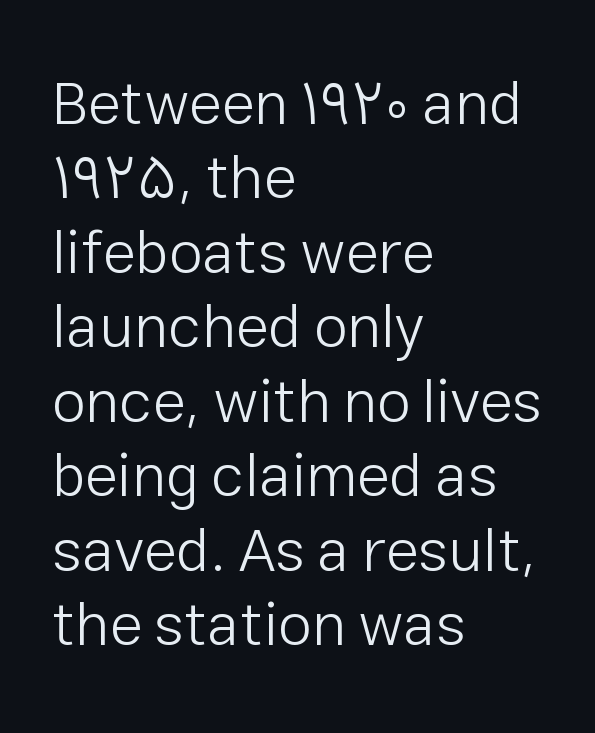
Q: Is the text bold? A: No.
Q: Is the text italic (slanted)? A: No, it is upright.
Q: Is the typeface a serif or a sans-serif typeface? A: Sans-serif.
Q: Is the text underlined? A: No.
Q: How is the paragraph aligned? A: Left-aligned.
Q: Is the spacing between letters normal or unusually wide? A: Normal.
Q: Width (condensed, normal, or wide)? A: Normal.
Q: Stroke contrast? A: Low.
Q: x-height? A: Medium.
Q: Monospaced? A: No.
